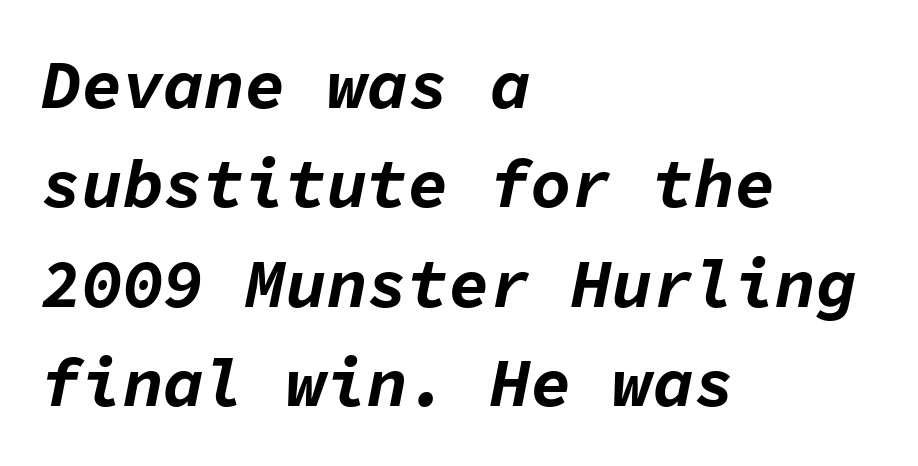
Q: Is the text bold? A: Yes.
Q: Is the text italic (slanted)? A: Yes, it leans right by about 11 degrees.
Q: Is the text underlined? A: No.
Q: How is the paragraph aligned? A: Left-aligned.
Q: Is the spacing between letters normal or unusually wide? A: Normal.
Q: Is the spacing between lines tight, normal or loose? A: Normal.
Q: Width (condensed, normal, or wide)? A: Normal.
Q: Stroke contrast? A: Low.
Q: x-height? A: Medium.
Q: Monospaced? A: Yes.
